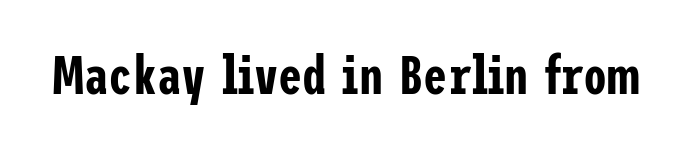
Each word holds together tightly as a unit, with standard inter-letter gaps. A typesetter would label this face a sans. Tall strokes in this sample are plumb rather than angled. Underline: absent.
